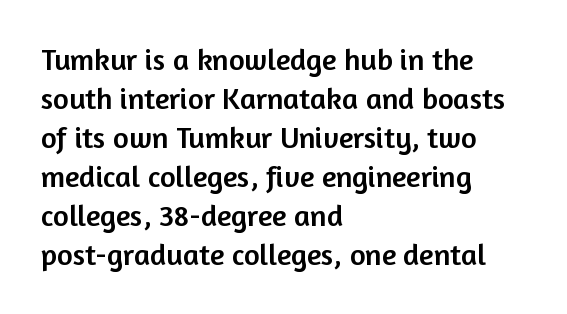
The image shows 30 px sans-serif type, upright; set left-aligned, normal line spacing (1.3x), normal letter spacing, not underlined; low stroke contrast and a medium x-height.
